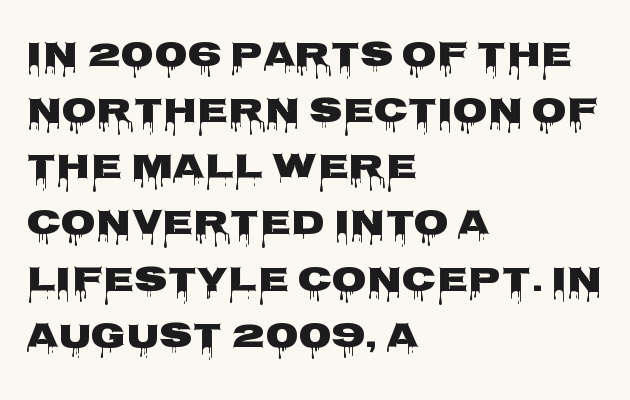
The image shows 36 px heavy, wide sans-serif type, upright; set left-aligned, normal line spacing (1.56x), normal letter spacing, not underlined; low stroke contrast and a large x-height.
